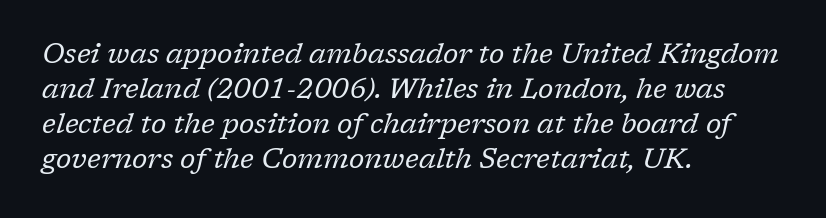
{"serif": "yes", "italic": "yes", "lean": "right", "slant_degrees": 17, "bold": "no", "weight": "regular", "width": "normal", "stroke_contrast": "low", "x_height": "medium", "monospaced": "no", "underline": "no", "align": "left", "line_spacing": "normal", "line_spacing_ratio": 1.25, "letter_spacing": "normal", "letter_spacing_em": 0.0, "glyph_px": 28}
